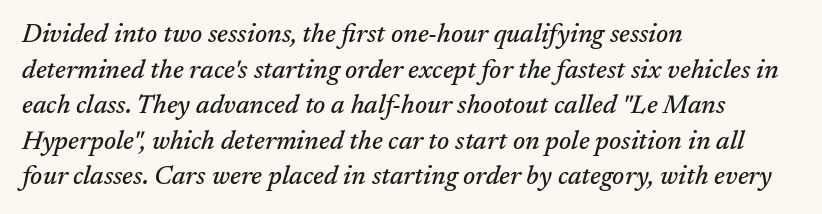
Observe the lean: these are italic letterforms. In terms of letterspacing, this is plain default setting. Underline: absent. A student would call this left alignment; a typographer would say flush left, rag right.
